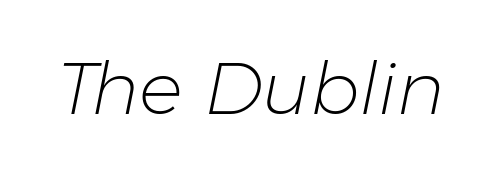
Just letters on the line, the space beneath them empty. On a weight scale, this lands at 450 or below. Would a proofreader flag this as italicized? Yes. Tracking here is standard; glyphs follow each other at the usual distance.
